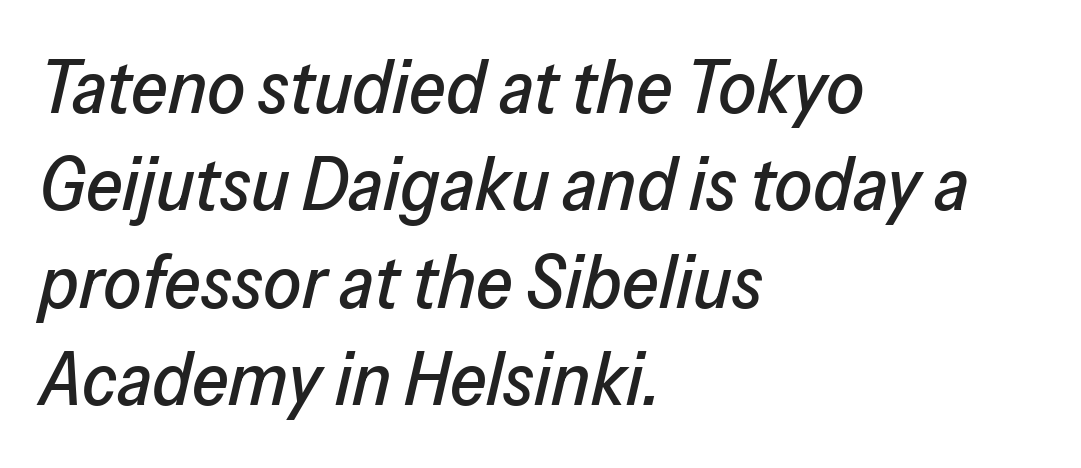
The image shows 75 px text type, italic (leaning right); set left-aligned, normal line spacing (1.3x), normal letter spacing, not underlined; low stroke contrast and a medium x-height.
